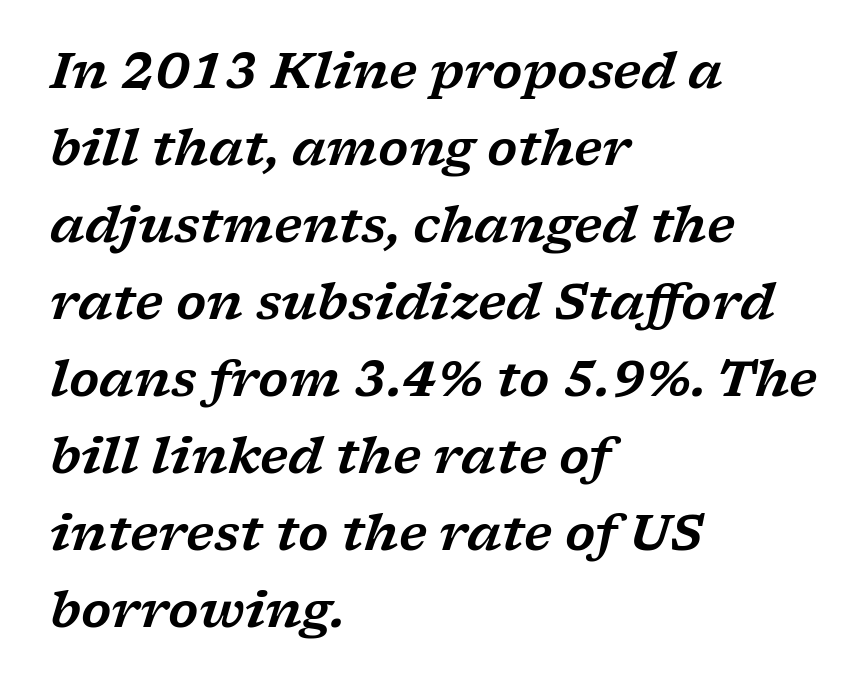
The image shows 49 px wide serif type, italic (leaning right); set left-aligned, normal line spacing (1.57x), normal letter spacing, not underlined; low stroke contrast and a medium x-height.
